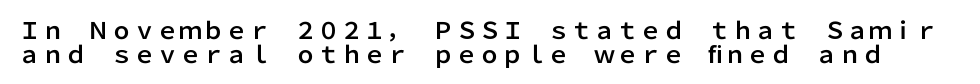
{"italic": "no", "underline": "no", "line_spacing": "tight", "line_spacing_ratio": 1.04, "letter_spacing": "normal", "letter_spacing_em": 0.0, "glyph_px": 23}
